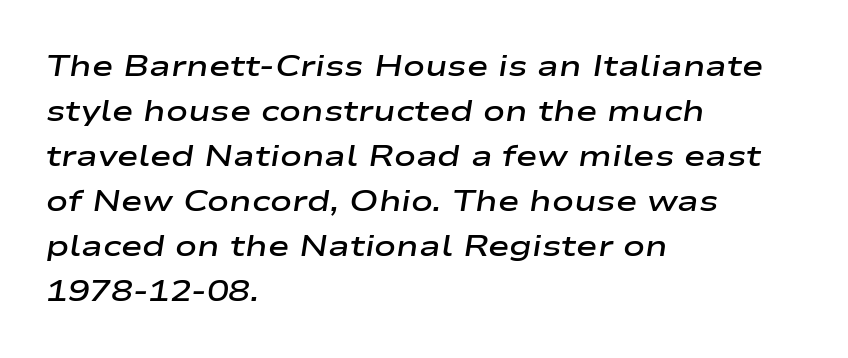
Normally led — the rows are evenly, conventionally spaced. The tracking reads as untouched default to a designer's eye. This sample uses an oblique cut, with every glyph tilted off the vertical. The rendering uses natural spacing where letterforms have individual widths. The lines in this sample share a left origin and differ only in where they stop.
